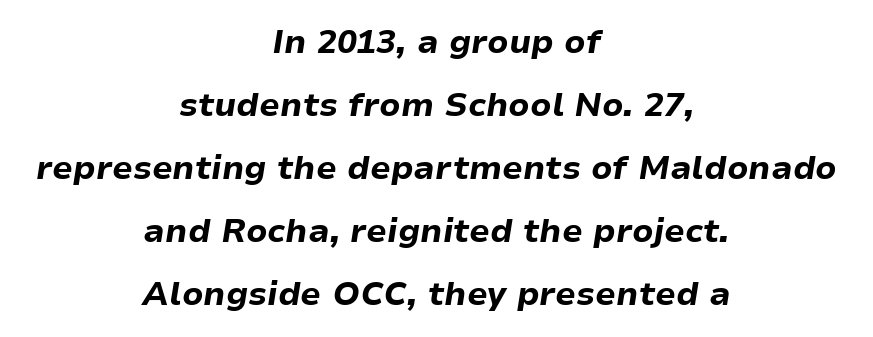
{"italic": "yes", "lean": "right", "slant_degrees": 9, "bold": "yes", "weight": "bold", "width": "normal", "stroke_contrast": "low", "x_height": "medium", "monospaced": "no", "underline": "no", "align": "center", "line_spacing": "loose", "line_spacing_ratio": 1.91, "letter_spacing": "normal", "letter_spacing_em": 0.0, "glyph_px": 33}
